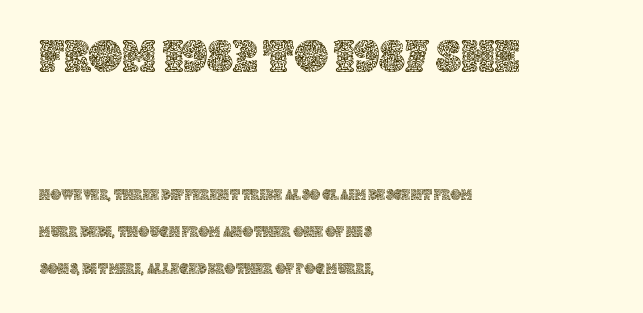
{"italic": "no", "width": "normal", "x_height": "large", "monospaced": "no", "underline": "no", "align": "left", "line_spacing": "loose", "line_spacing_ratio": 2.46, "letter_spacing": "normal", "letter_spacing_em": 0.0, "larger_block": "first", "size_ratio": 3.07, "glyph_px": 46}
